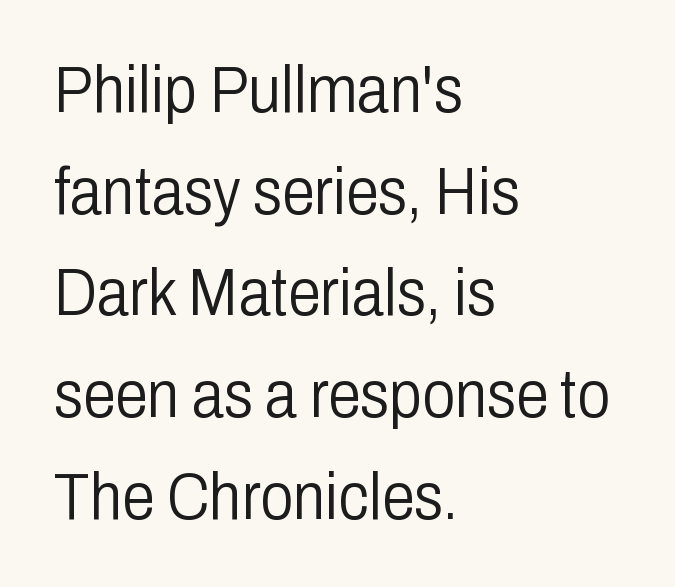
Q: Is the text bold? A: No.
Q: Is the text italic (slanted)? A: No, it is upright.
Q: Is the typeface a serif or a sans-serif typeface? A: Sans-serif.
Q: Is the text underlined? A: No.
Q: How is the paragraph aligned? A: Left-aligned.
Q: Is the spacing between letters normal or unusually wide? A: Normal.
Q: Is the spacing between lines tight, normal or loose? A: Normal.
Q: Width (condensed, normal, or wide)? A: Condensed.
Q: Stroke contrast? A: Low.
Q: x-height? A: Medium.
Q: Monospaced? A: No.
